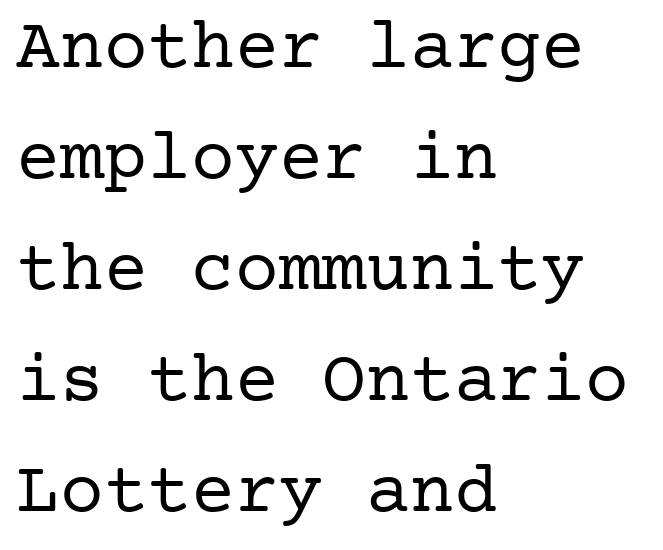
Typeset ragged right — the left edge is the straight one. Descenders hang freely into open space. Stems and bowls with no extra thickness — not bold. Letterform terminals end in serifs throughout the passage.
